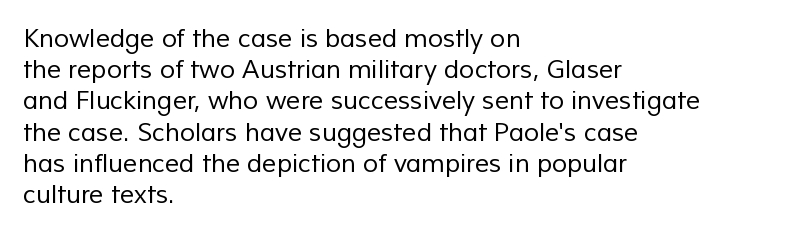
{"bold": "no", "underline": "no", "align": "left", "line_spacing": "normal", "line_spacing_ratio": 1.25, "letter_spacing": "normal", "letter_spacing_em": 0.0, "glyph_px": 25}
